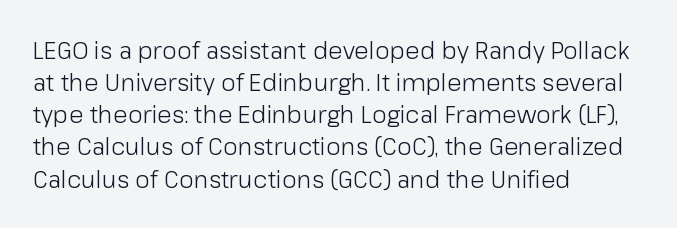
Q: Is the text bold? A: No.
Q: Is the text italic (slanted)? A: No, it is upright.
Q: Is the text underlined? A: No.
Q: How is the paragraph aligned? A: Left-aligned.
Q: Is the spacing between letters normal or unusually wide? A: Normal.
Q: Is the spacing between lines tight, normal or loose? A: Normal.
